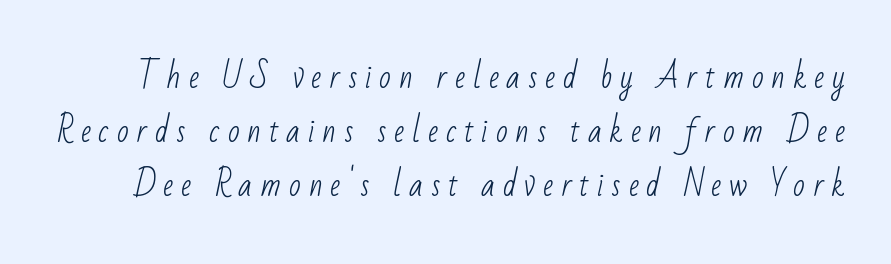
Heaviness? Minimal to ordinary, like unemphasized prose. Students, note that the glyphs here are deliberately spaced far apart. Think of a printed novel: that variable character pitch is what you see here. The passage shown is not underscored anywhere. The characters display no serif detailing; their extremities are plain.
